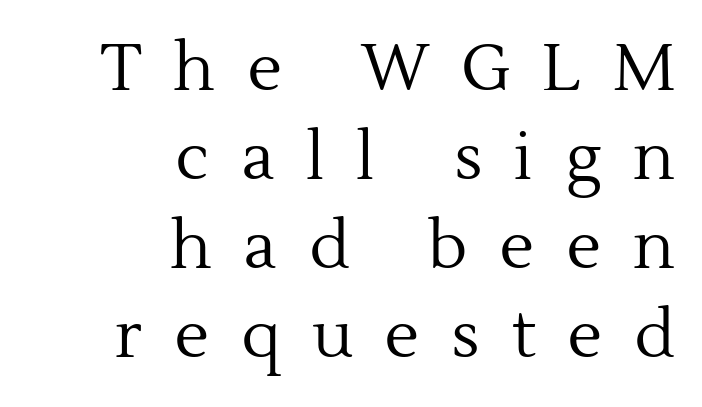
Q: Is the text bold? A: No.
Q: Is the text italic (slanted)? A: No, it is upright.
Q: Is the typeface a serif or a sans-serif typeface? A: Serif.
Q: Is the text underlined? A: No.
Q: How is the paragraph aligned? A: Right-aligned.
Q: Is the spacing between letters normal or unusually wide? A: Unusually wide.
Q: Is the spacing between lines tight, normal or loose? A: Normal.
Q: Width (condensed, normal, or wide)? A: Normal.
Q: x-height? A: Medium.
Q: Monospaced? A: No.
